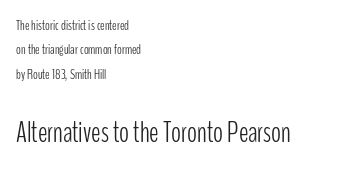
{"serif": "no", "italic": "no", "bold": "no", "weight": "light", "width": "condensed", "stroke_contrast": "low", "x_height": "medium", "monospaced": "no", "underline": "no", "align": "left", "line_spacing_ratio": 1.75, "letter_spacing": "normal", "letter_spacing_em": 0.0, "larger_block": "second", "size_ratio": 2.07, "glyph_px": 29}
